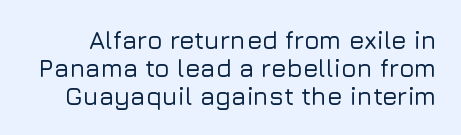
Q: Is the text italic (slanted)? A: No, it is upright.
Q: Is the text underlined? A: No.
Q: Is the spacing between letters normal or unusually wide? A: Normal.
Q: Is the spacing between lines tight, normal or loose? A: Tight.
